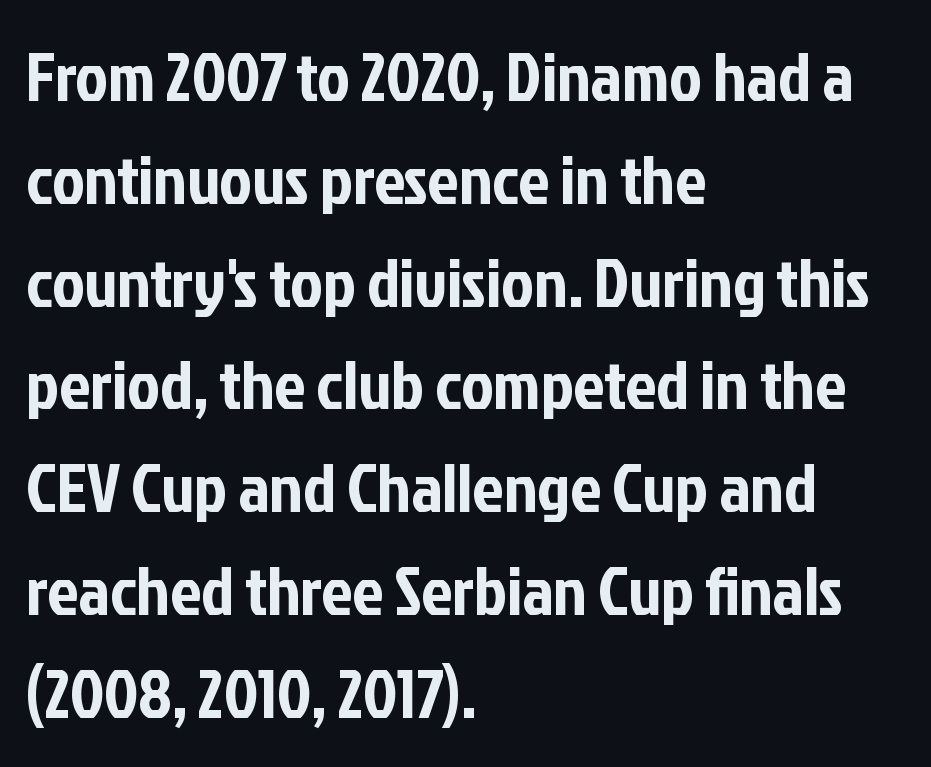
Horizontally, the lines are justified to the leading edge only. Is there much room between lines? A standard amount, neither cramped nor airy. Honestly, the letter spacing is just normal — you wouldn't notice it. Underline: absent. Serif or sans? Sans — the stroke terminals are bare.
